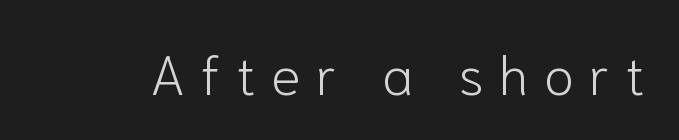
{"serif": "no", "italic": "no", "bold": "no", "weight": "light", "width": "normal", "stroke_contrast": "low", "x_height": "medium", "monospaced": "no", "underline": "no", "letter_spacing": "wide", "letter_spacing_em": 0.28, "glyph_px": 55}
